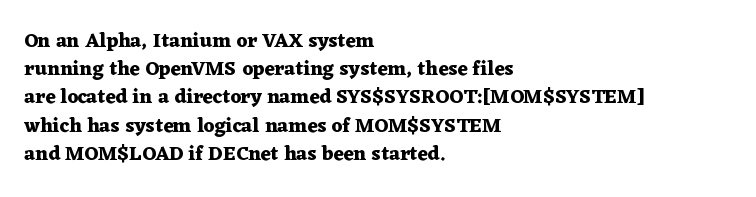
Q: Is the text bold? A: Yes.
Q: Is the text italic (slanted)? A: No, it is upright.
Q: Is the text underlined? A: No.
Q: How is the paragraph aligned? A: Left-aligned.
Q: Is the spacing between letters normal or unusually wide? A: Normal.
Q: Is the spacing between lines tight, normal or loose? A: Normal.
